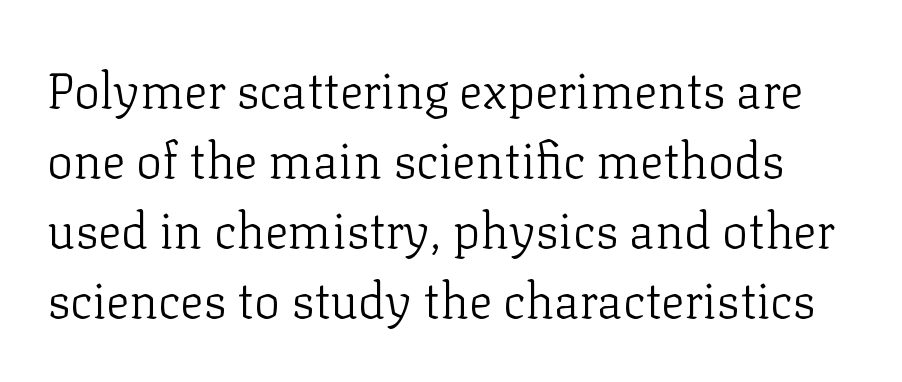
The image shows 49 px light serif type, upright; set normal line spacing (1.43x), normal letter spacing, not underlined; low stroke contrast and a medium x-height.
